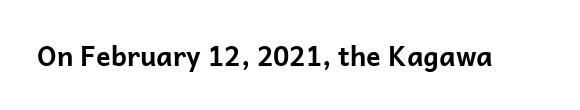
Q: Is the text bold? A: Yes.
Q: Is the text italic (slanted)? A: No, it is upright.
Q: Is the text underlined? A: No.
Q: Is the spacing between letters normal or unusually wide? A: Normal.
